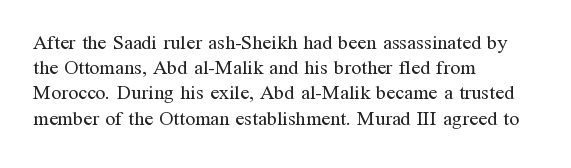
The image shows 20 px text type, upright; set left-aligned, normal line spacing (1.26x), normal letter spacing, not underlined.
